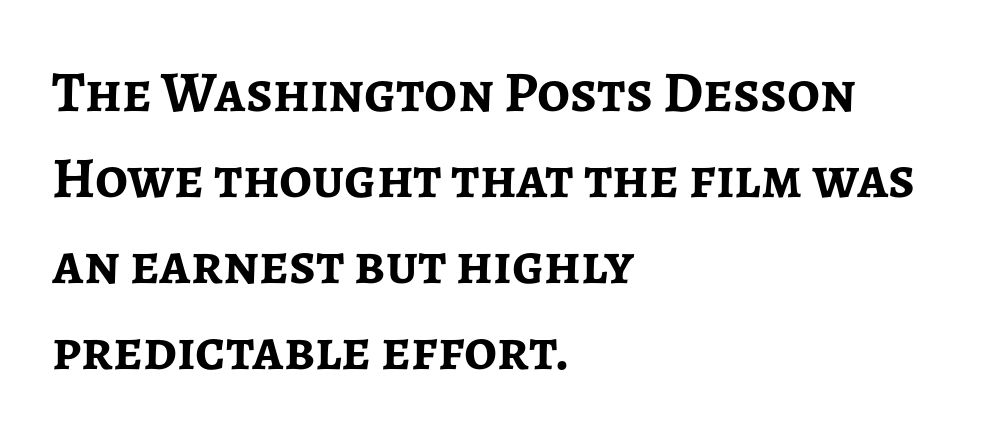
The image shows 58 px semibold sans-serif type, upright; set left-aligned, normal line spacing (1.48x), normal letter spacing, not underlined; low stroke contrast and a medium x-height.
